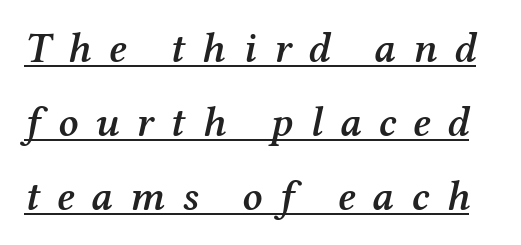
Q: Is the text bold? A: Semi-bold.
Q: Is the text italic (slanted)? A: Yes, it leans right by about 12 degrees.
Q: Is the typeface a serif or a sans-serif typeface? A: Serif.
Q: Is the text underlined? A: Yes.
Q: Is the spacing between letters normal or unusually wide? A: Unusually wide.
Q: Width (condensed, normal, or wide)? A: Normal.
Q: Stroke contrast? A: Medium.
Q: x-height? A: Medium.
Q: Monospaced? A: No.
